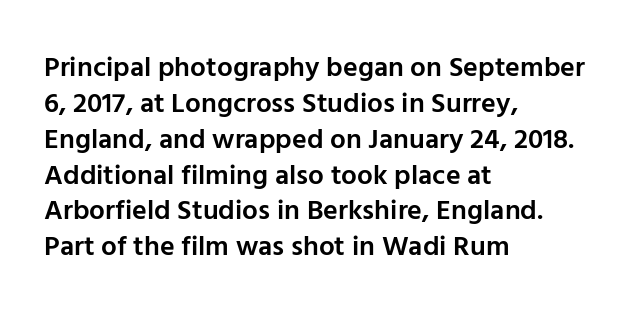
The image shows 28 px semibold sans-serif type, upright; set left-aligned, normal line spacing (1.28x), normal letter spacing, not underlined; low stroke contrast and a medium x-height.
